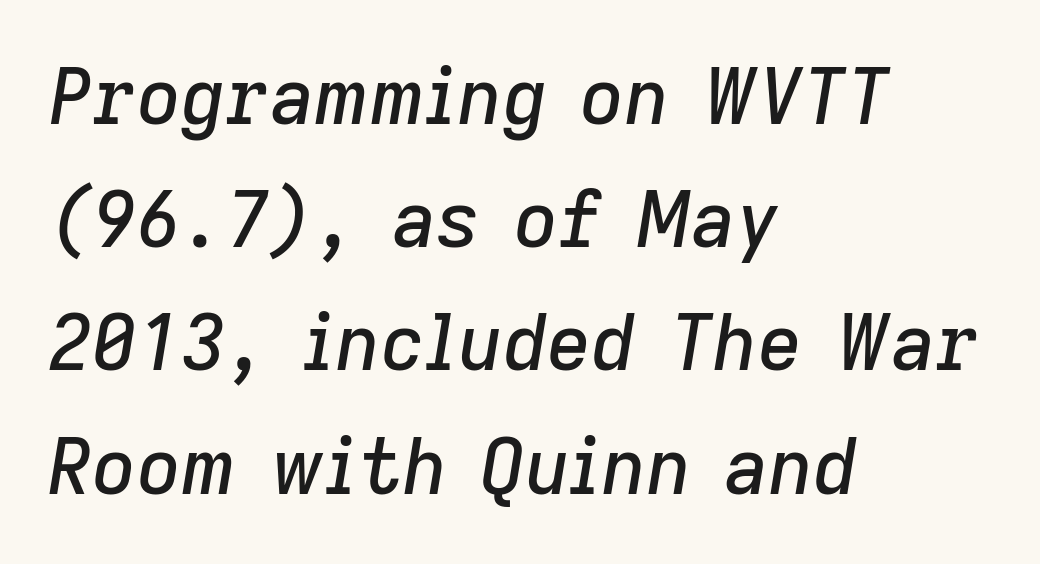
The image shows 77 px text type, italic (leaning right); set left-aligned, normal line spacing (1.6x), normal letter spacing, not underlined; low stroke contrast and a medium x-height.
